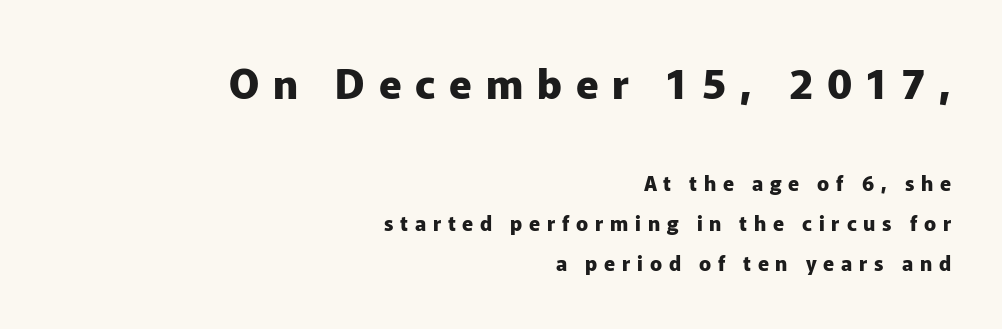
Q: Is the text bold? A: Yes.
Q: Is the text italic (slanted)? A: No, it is upright.
Q: Is the typeface a serif or a sans-serif typeface? A: Sans-serif.
Q: Is the text underlined? A: No.
Q: How is the paragraph aligned? A: Right-aligned.
Q: Is the spacing between letters normal or unusually wide? A: Unusually wide.
Q: Is the spacing between lines tight, normal or loose? A: Loose.
Q: Which block of text is set in a larger size, the first (top) or the second (bottom)? A: The first (top) one.
Q: Width (condensed, normal, or wide)? A: Normal.
Q: Stroke contrast? A: Low.
Q: x-height? A: Medium.
Q: Monospaced? A: No.
